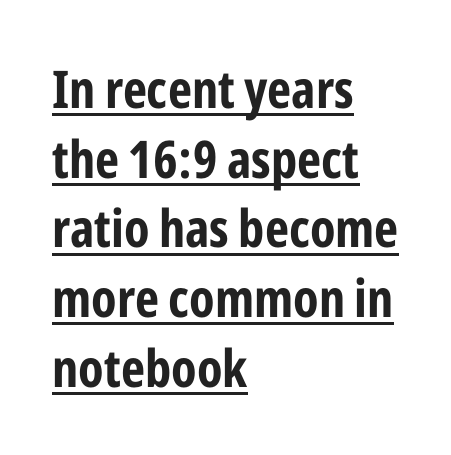
The image shows 52 px bold, condensed sans-serif type, upright; set left-aligned, normal line spacing (1.34x), normal letter spacing, underlined; low stroke contrast and a medium x-height.
